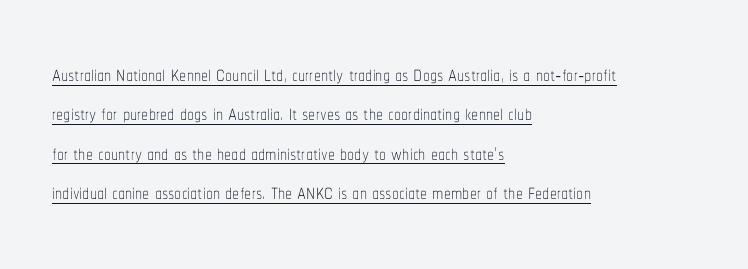
Beneath each row of characters lies a ruled line. The rendering keeps characters at their native spacing. Which margin do the lines hug? The left one — the right edge is uneven. The weight would be labelled regular, book, light, or lighter still.
